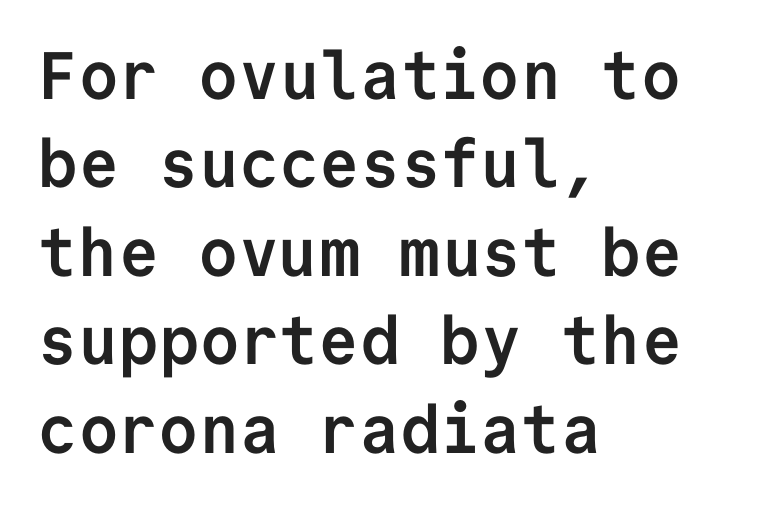
Q: Is the text bold? A: Yes.
Q: Is the text italic (slanted)? A: No, it is upright.
Q: Is the typeface a serif or a sans-serif typeface? A: Sans-serif.
Q: Is the text underlined? A: No.
Q: How is the paragraph aligned? A: Left-aligned.
Q: Is the spacing between letters normal or unusually wide? A: Normal.
Q: Is the spacing between lines tight, normal or loose? A: Normal.
Q: Width (condensed, normal, or wide)? A: Normal.
Q: Stroke contrast? A: Low.
Q: x-height? A: Medium.
Q: Monospaced? A: Yes.
